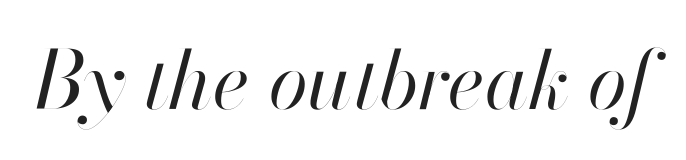
Q: Is the text bold? A: No.
Q: Is the text italic (slanted)? A: Yes, it leans right by about 13 degrees.
Q: Is the text underlined? A: No.
Q: Is the spacing between letters normal or unusually wide? A: Normal.
Q: Width (condensed, normal, or wide)? A: Normal.
Q: Stroke contrast? A: High.
Q: x-height? A: Small.
Q: Monospaced? A: No.
